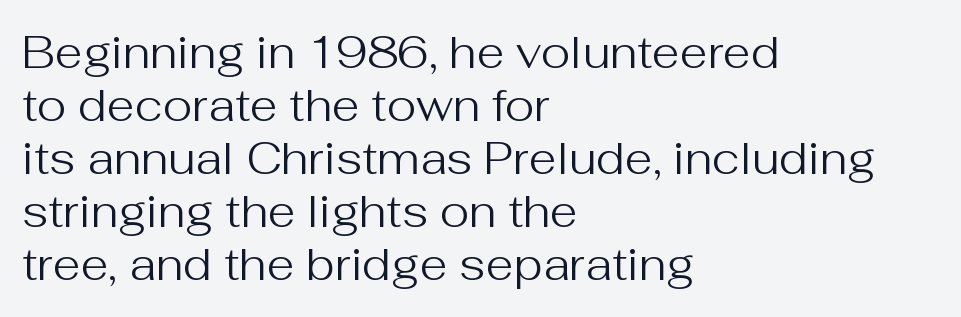
{"serif": "no", "italic": "no", "bold": "no", "weight": "regular", "width": "normal", "stroke_contrast": "medium", "x_height": "medium", "monospaced": "no", "underline": "no", "align": "left", "line_spacing_ratio": 1.18, "letter_spacing": "normal", "letter_spacing_em": 0.0, "glyph_px": 45}
